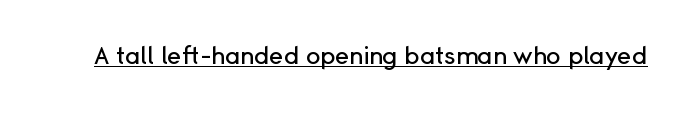
Q: Is the text italic (slanted)? A: No, it is upright.
Q: Is the text underlined? A: Yes.
Q: Is the spacing between letters normal or unusually wide? A: Normal.
